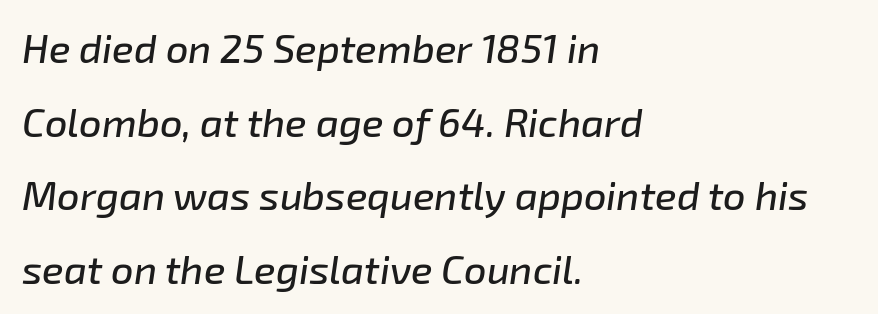
Q: Is the text italic (slanted)? A: Yes, it leans right by about 8 degrees.
Q: Is the text underlined? A: No.
Q: How is the paragraph aligned? A: Left-aligned.
Q: Is the spacing between letters normal or unusually wide? A: Normal.
Q: Width (condensed, normal, or wide)? A: Normal.
Q: Stroke contrast? A: Low.
Q: x-height? A: Medium.
Q: Monospaced? A: No.
